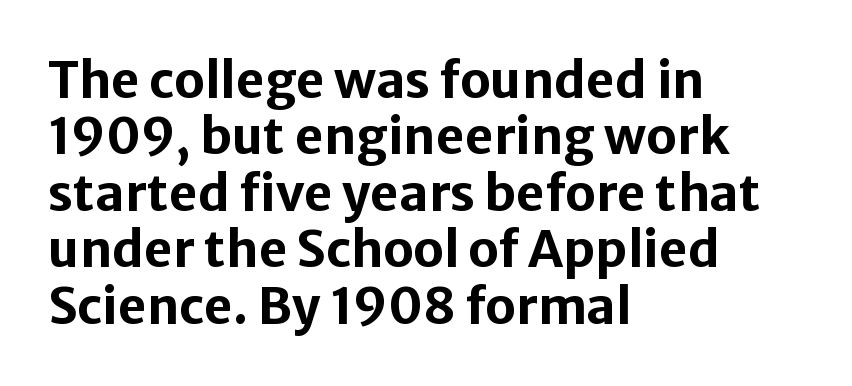
{"serif": "no", "italic": "no", "bold": "yes", "weight": "bold", "width": "normal", "stroke_contrast": "low", "x_height": "medium", "monospaced": "no", "underline": "no", "align": "left", "line_spacing": "tight", "line_spacing_ratio": 1.13, "letter_spacing": "normal", "letter_spacing_em": 0.0, "glyph_px": 50}
